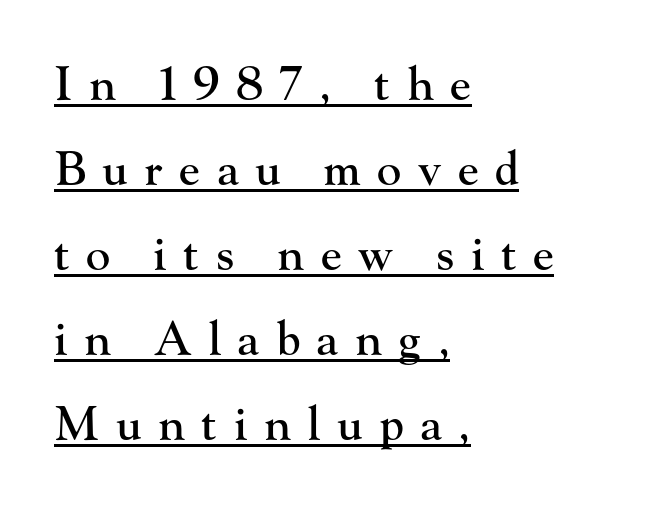
{"serif": "yes", "italic": "no", "width": "normal", "stroke_contrast": "high", "x_height": "small", "monospaced": "no", "underline": "yes", "align": "left", "line_spacing_ratio": 1.85, "letter_spacing": "wide", "letter_spacing_em": 0.36, "glyph_px": 46}
